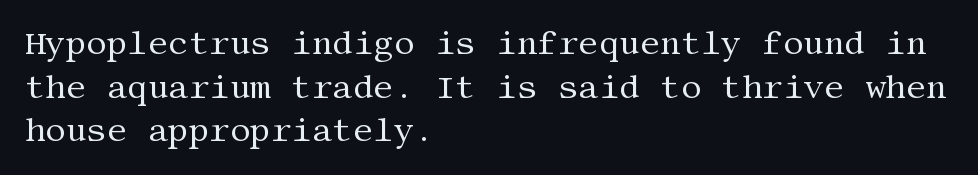
{"serif": "yes", "italic": "no", "bold": "no", "weight": "regular", "width": "normal", "stroke_contrast": "medium", "x_height": "large", "underline": "no", "align": "left", "line_spacing": "normal", "line_spacing_ratio": 1.36, "letter_spacing": "normal", "letter_spacing_em": 0.0, "glyph_px": 32}
